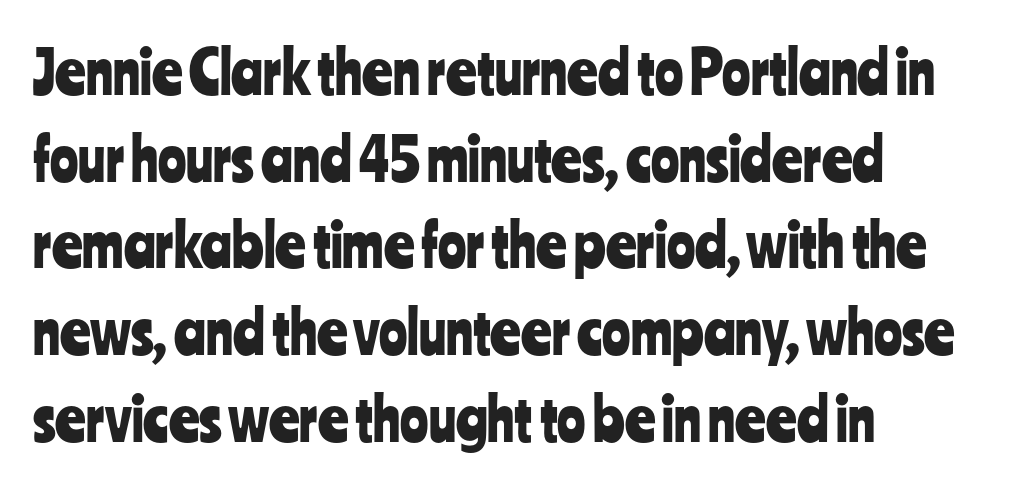
Q: Is the text italic (slanted)? A: No, it is upright.
Q: Is the typeface a serif or a sans-serif typeface? A: Sans-serif.
Q: Is the text underlined? A: No.
Q: How is the paragraph aligned? A: Left-aligned.
Q: Is the spacing between letters normal or unusually wide? A: Normal.
Q: Is the spacing between lines tight, normal or loose? A: Normal.
Q: Width (condensed, normal, or wide)? A: Condensed.
Q: Stroke contrast? A: Low.
Q: x-height? A: Medium.
Q: Monospaced? A: No.
